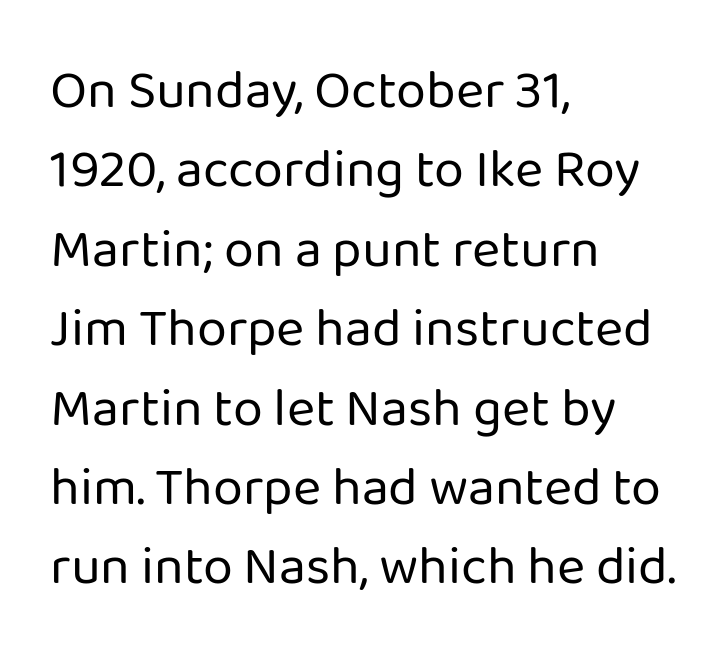
{"serif": "no", "italic": "no", "bold": "no", "weight": "regular", "width": "normal", "stroke_contrast": "low", "x_height": "medium", "monospaced": "no", "underline": "no", "align": "left", "line_spacing": "normal", "line_spacing_ratio": 1.47, "letter_spacing": "normal", "letter_spacing_em": 0.0, "glyph_px": 54}
